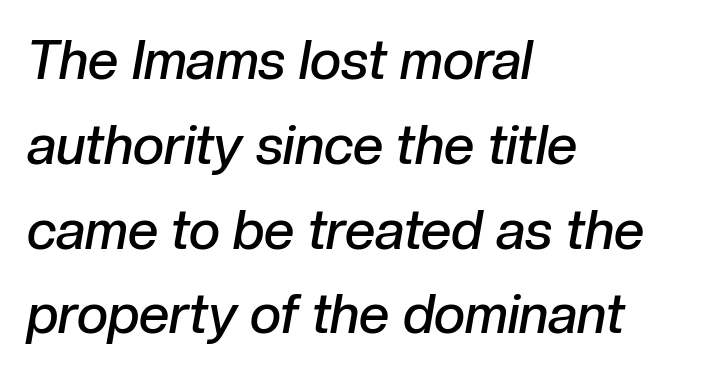
Regarding leading, the lines here are spaced in the standard way. Words appear dense and cohesive because spacing is normal. The letters are semibold — heavier than regular but short of a full bold. The area under the type is left untouched. Horizontally, the lines are justified to the leading edge only. Looks like regular typesetting: each glyph gets only the width it needs.
